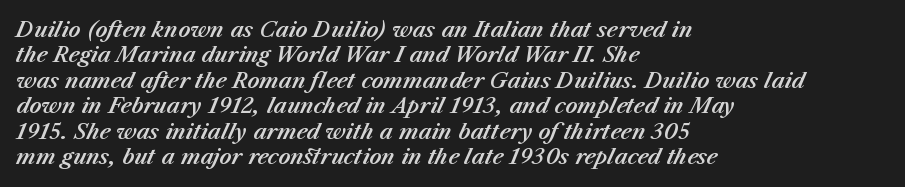
Q: Is the text italic (slanted)? A: Yes, it leans right by about 23 degrees.
Q: Is the text underlined? A: No.
Q: How is the paragraph aligned? A: Left-aligned.
Q: Is the spacing between letters normal or unusually wide? A: Normal.
